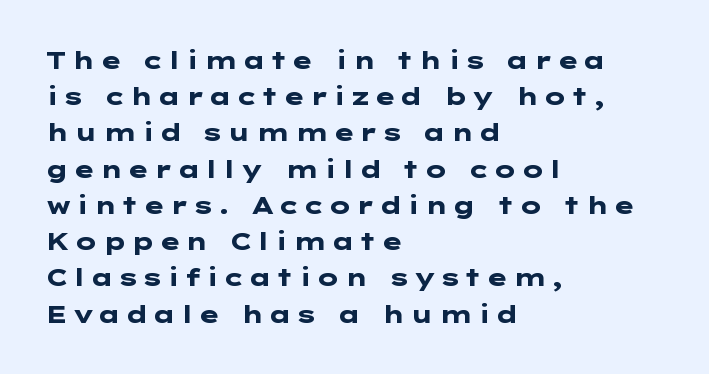
{"italic": "no", "bold": "yes", "underline": "no", "align": "left", "line_spacing": "normal", "line_spacing_ratio": 1.51, "glyph_px": 24}
